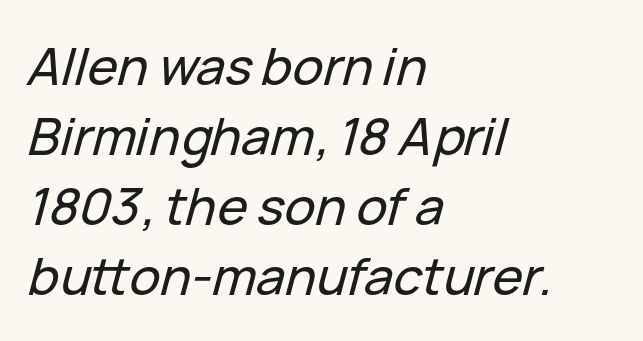
Q: Is the text italic (slanted)? A: Yes, it leans right by about 15 degrees.
Q: Is the text underlined? A: No.
Q: How is the paragraph aligned? A: Left-aligned.
Q: Is the spacing between letters normal or unusually wide? A: Normal.
Q: Is the spacing between lines tight, normal or loose? A: Normal.
Q: Width (condensed, normal, or wide)? A: Normal.
Q: Stroke contrast? A: Low.
Q: x-height? A: Medium.
Q: Monospaced? A: No.
